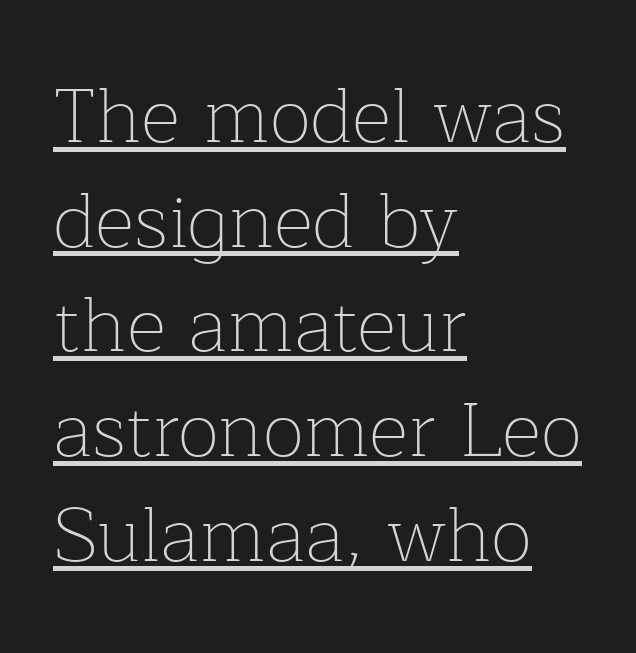
The image shows 77 px thin serif type, upright; set left-aligned, normal line spacing (1.36x), normal letter spacing, underlined; low stroke contrast and a medium x-height.
